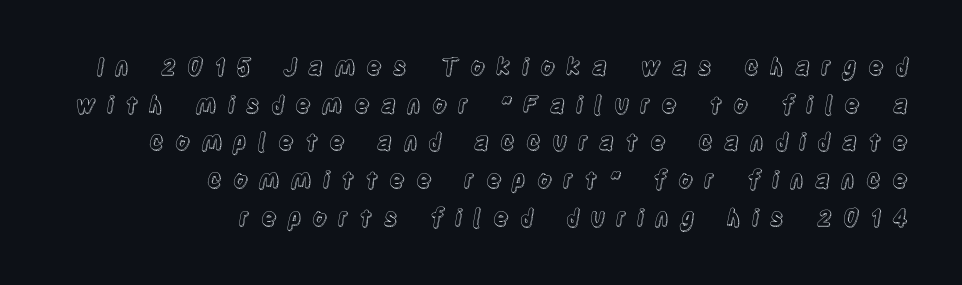
{"underline": "no", "align": "right", "line_spacing": "normal", "line_spacing_ratio": 1.64, "letter_spacing": "wide", "letter_spacing_em": 0.48, "glyph_px": 23}
